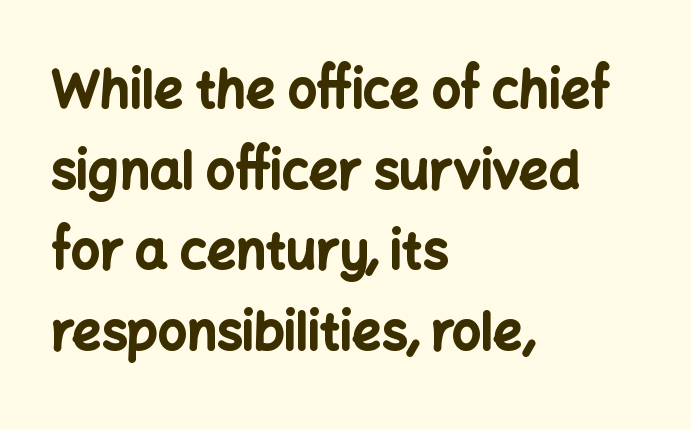
Letters rest on an invisible, unmarked baseline. How heavy is the stroke? Heavy — this is a bold. Line starts are locked; line ends wander. The letters advance in unequal steps, a hallmark of proportional type.
